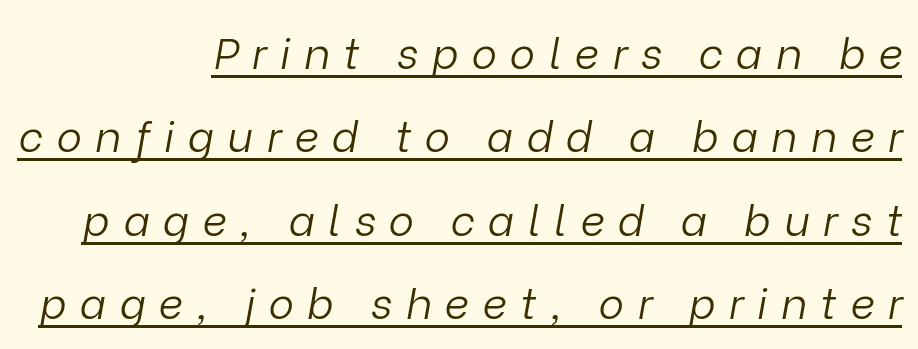
{"italic": "yes", "lean": "right", "slant_degrees": 9, "bold": "no", "weight": "light", "width": "normal", "stroke_contrast": "low", "x_height": "medium", "monospaced": "no", "underline": "yes", "align": "right", "line_spacing": "loose", "line_spacing_ratio": 1.94, "letter_spacing": "wide", "letter_spacing_em": 0.31, "glyph_px": 43}
